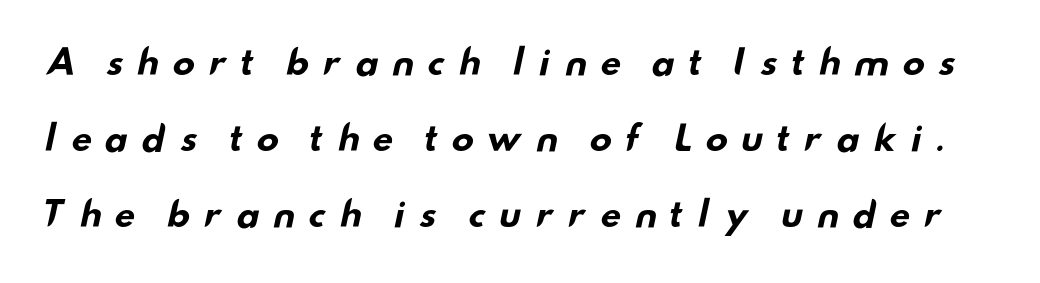
{"serif": "no", "bold": "yes", "weight": "bold", "width": "wide", "stroke_contrast": "low", "x_height": "small", "monospaced": "no", "underline": "no", "line_spacing": "loose", "line_spacing_ratio": 2.23, "letter_spacing": "wide", "letter_spacing_em": 0.35, "glyph_px": 34}
